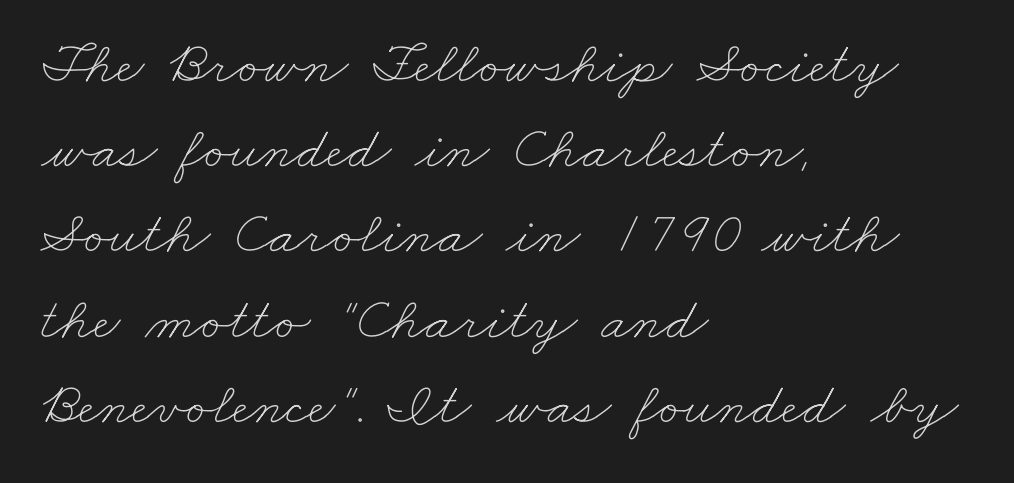
The passage shown is not underscored anywhere. In terms of leading, this rendering sits right in the middle. Characters follow at the spacing the type designer built in. Bold? No — there's no thickening of the strokes. The letters advance in unequal steps, a hallmark of proportional type. A student would call this left alignment; a typographer would say flush left, rag right.
